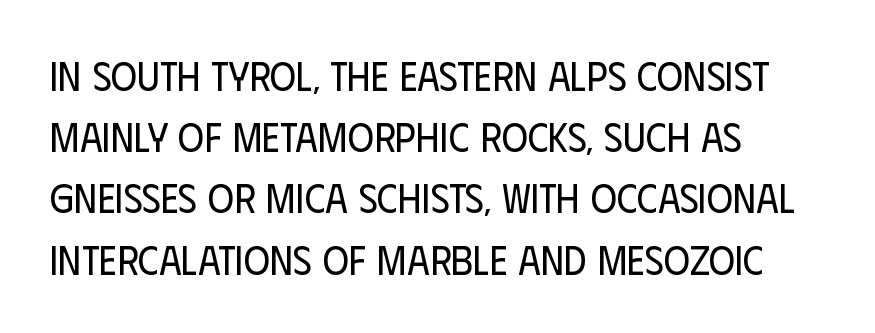
The image shows 40 px regular-weight, condensed sans-serif type, upright; set left-aligned, normal line spacing (1.53x), normal letter spacing, not underlined; low stroke contrast and a large x-height.
